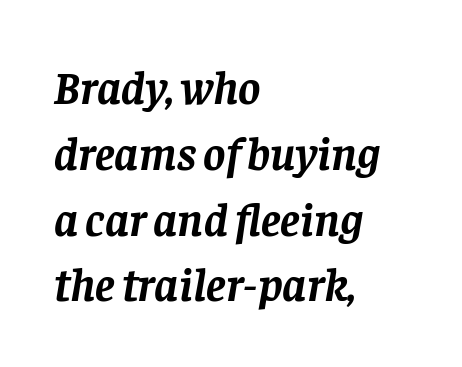
Font category for this specimen: serif. A normal amount of white space separates one row of letters from the next. Observe the lean: these are italic letterforms. Letters rest on an invisible, unmarked baseline. Notice how the passage keeps a crisp vertical edge on the left only. Character widths vary here, with narrow letters taking less room than wide ones.
